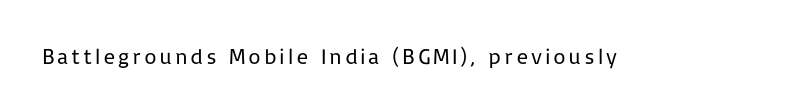
The specimen reads as upright at a glance. The face looks like a standard text weight, possibly lighter. Nobody drew a line under any word here.
